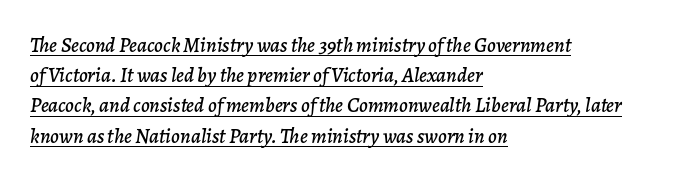
The image shows 21 px text type, italic (leaning right); set left-aligned, normal line spacing (1.44x), normal letter spacing, underlined.
